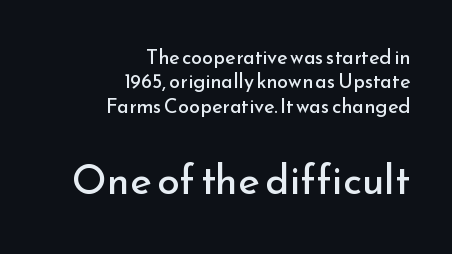
Q: Is the text bold? A: No.
Q: Is the text italic (slanted)? A: No, it is upright.
Q: Is the typeface a serif or a sans-serif typeface? A: Sans-serif.
Q: Is the text underlined? A: No.
Q: How is the paragraph aligned? A: Right-aligned.
Q: Is the spacing between letters normal or unusually wide? A: Normal.
Q: Which block of text is set in a larger size, the first (top) or the second (bottom)? A: The second (bottom) one.
Q: Width (condensed, normal, or wide)? A: Normal.
Q: Stroke contrast? A: Low.
Q: x-height? A: Small.
Q: Monospaced? A: No.
